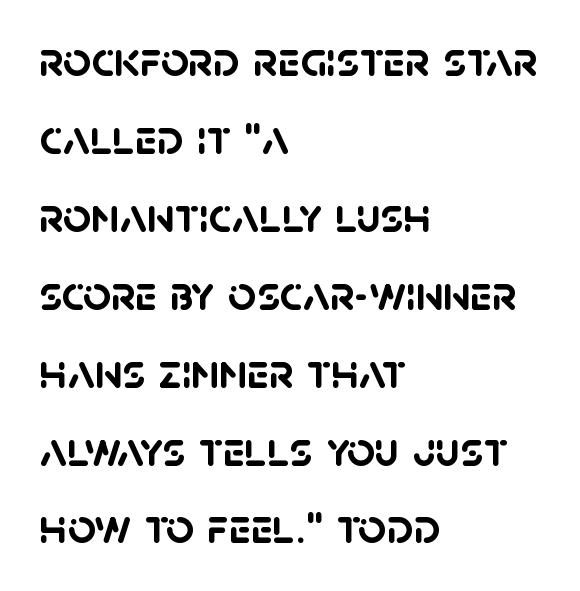
Q: Is the text bold? A: Yes.
Q: Is the typeface a serif or a sans-serif typeface? A: Sans-serif.
Q: Is the text underlined? A: No.
Q: How is the paragraph aligned? A: Left-aligned.
Q: Is the spacing between letters normal or unusually wide? A: Normal.
Q: Is the spacing between lines tight, normal or loose? A: Normal.
Q: Width (condensed, normal, or wide)? A: Normal.
Q: Stroke contrast? A: Low.
Q: x-height? A: Large.
Q: Monospaced? A: No.
